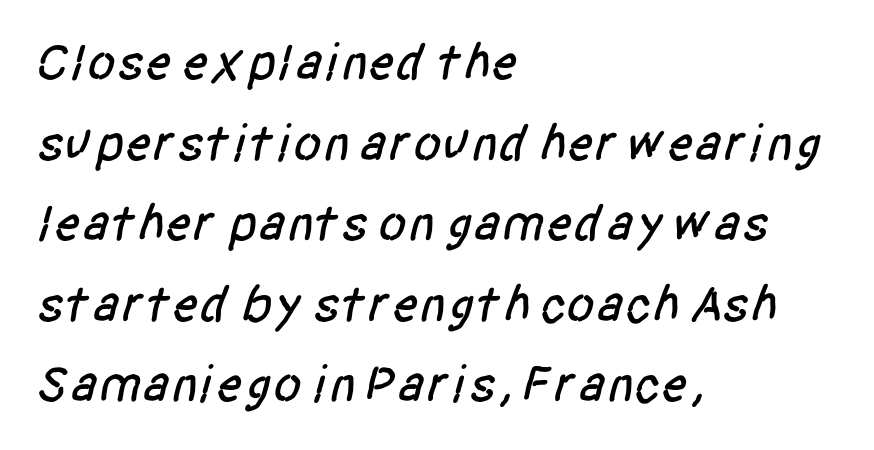
Type without underlining. The designer left line spacing at the default. One-word summary of the alignment: left. Proportional: the letters do not fall into vertical columns. The tracking reads as untouched default to a designer's eye.
